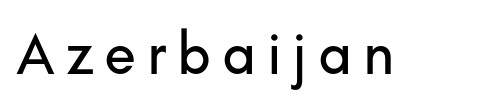
The image shows 59 px sans-serif type, upright; set not underlined; low stroke contrast and a small x-height.
